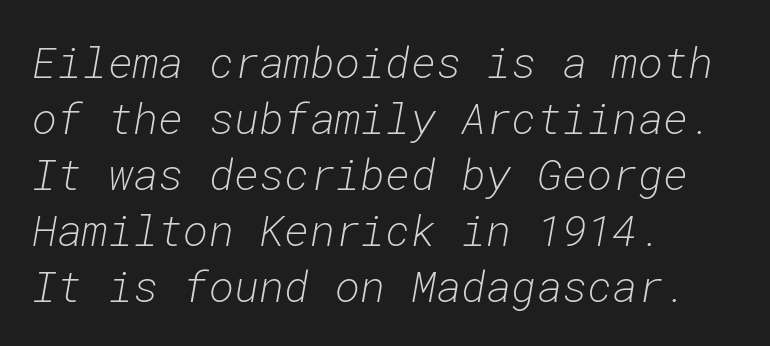
A light-to-regular cut is what we see here. Looks like terminal output: every glyph gets an equal slot. Observe the ordinary spacing: letters are neighbours, not strangers. The specimen reads as italic at a glance. Letters rest on an invisible, unmarked baseline. Which margin do the lines hug? The left one — the right edge is uneven.
